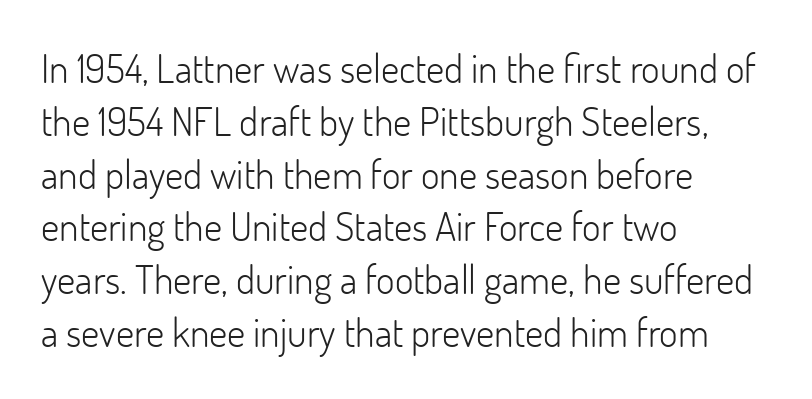
{"serif": "no", "italic": "no", "bold": "no", "weight": "light", "width": "normal", "stroke_contrast": "low", "x_height": "small", "monospaced": "no", "underline": "no", "align": "left", "line_spacing": "normal", "line_spacing_ratio": 1.32, "letter_spacing": "normal", "letter_spacing_em": 0.0, "glyph_px": 40}
